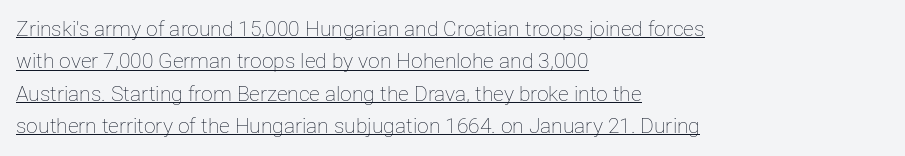
Q: Is the text bold? A: No.
Q: Is the text italic (slanted)? A: No, it is upright.
Q: Is the text underlined? A: Yes.
Q: How is the paragraph aligned? A: Left-aligned.
Q: Is the spacing between letters normal or unusually wide? A: Normal.
Q: Is the spacing between lines tight, normal or loose? A: Normal.
